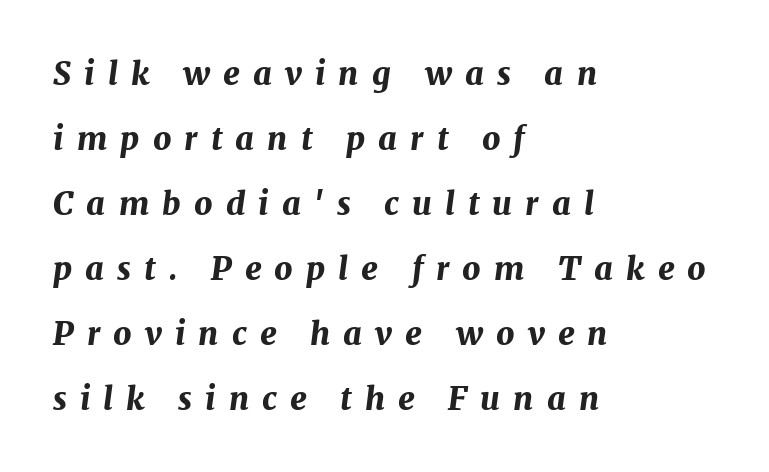
Q: Is the text bold? A: Yes.
Q: Is the text italic (slanted)? A: Yes, it leans right by about 7 degrees.
Q: Is the text underlined? A: No.
Q: How is the paragraph aligned? A: Left-aligned.
Q: Is the spacing between letters normal or unusually wide? A: Unusually wide.
Q: Is the spacing between lines tight, normal or loose? A: Loose.
Q: Width (condensed, normal, or wide)? A: Normal.
Q: Stroke contrast? A: Medium.
Q: x-height? A: Medium.
Q: Monospaced? A: No.
